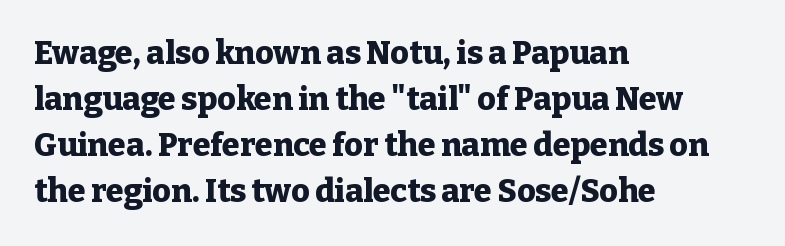
Q: Is the text bold? A: Yes.
Q: Is the text italic (slanted)? A: No, it is upright.
Q: Is the typeface a serif or a sans-serif typeface? A: Serif.
Q: Is the text underlined? A: No.
Q: How is the paragraph aligned? A: Left-aligned.
Q: Is the spacing between letters normal or unusually wide? A: Normal.
Q: Is the spacing between lines tight, normal or loose? A: Normal.
Q: Width (condensed, normal, or wide)? A: Normal.
Q: Stroke contrast? A: Low.
Q: x-height? A: Medium.
Q: Monospaced? A: No.
